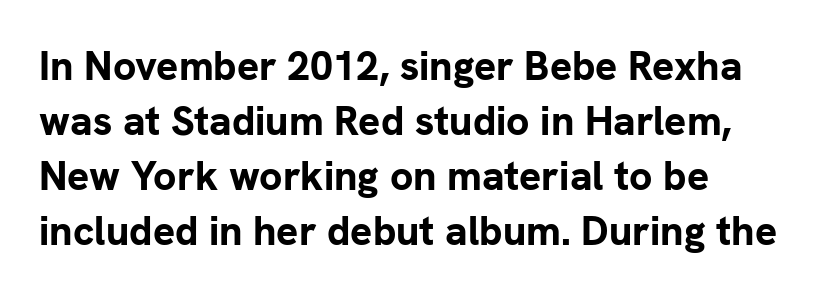
{"serif": "no", "italic": "no", "bold": "yes", "weight": "bold", "width": "normal", "stroke_contrast": "low", "x_height": "medium", "monospaced": "no", "underline": "no", "align": "left", "line_spacing": "normal", "line_spacing_ratio": 1.34, "letter_spacing": "normal", "letter_spacing_em": 0.0, "glyph_px": 41}
